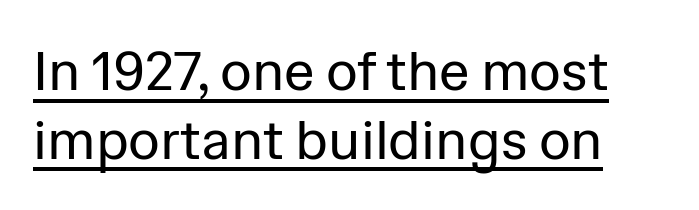
Q: Is the text bold? A: No.
Q: Is the text italic (slanted)? A: No, it is upright.
Q: Is the typeface a serif or a sans-serif typeface? A: Sans-serif.
Q: Is the text underlined? A: Yes.
Q: Is the spacing between letters normal or unusually wide? A: Normal.
Q: Is the spacing between lines tight, normal or loose? A: Normal.
Q: Width (condensed, normal, or wide)? A: Normal.
Q: Stroke contrast? A: Low.
Q: x-height? A: Medium.
Q: Monospaced? A: No.
